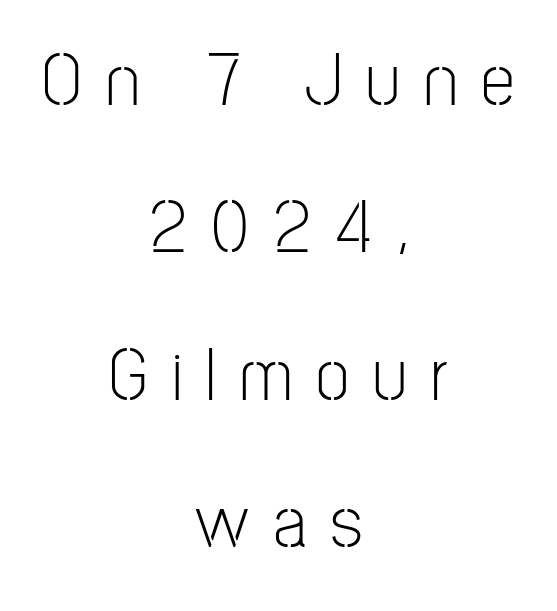
{"serif": "no", "italic": "no", "bold": "no", "weight": "light", "width": "condensed", "stroke_contrast": "low", "x_height": "medium", "monospaced": "no", "underline": "no", "align": "center", "line_spacing": "loose", "line_spacing_ratio": 1.94, "letter_spacing": "wide", "letter_spacing_em": 0.32, "glyph_px": 76}
